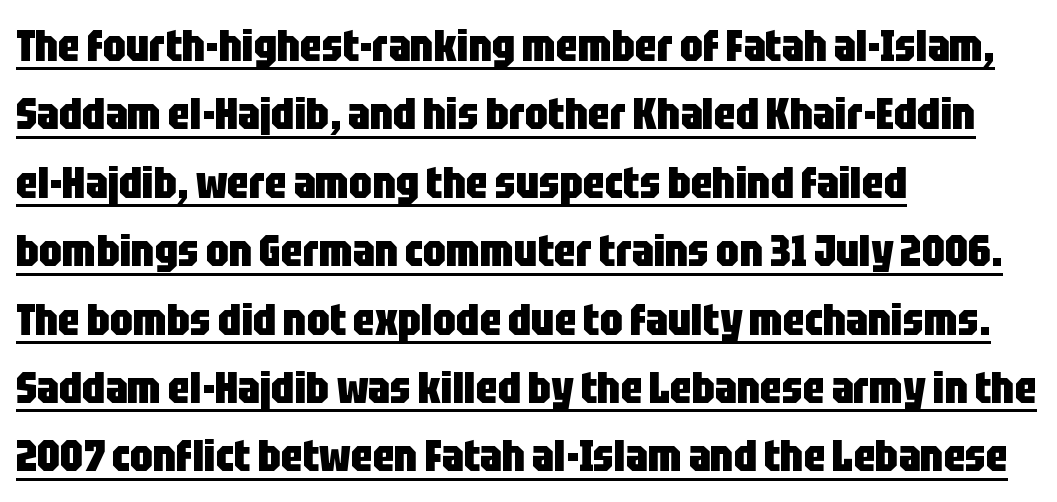
The image shows 45 px heavy, condensed sans-serif type, upright; set left-aligned, normal line spacing (1.52x), normal letter spacing, underlined; low stroke contrast and a large x-height.
